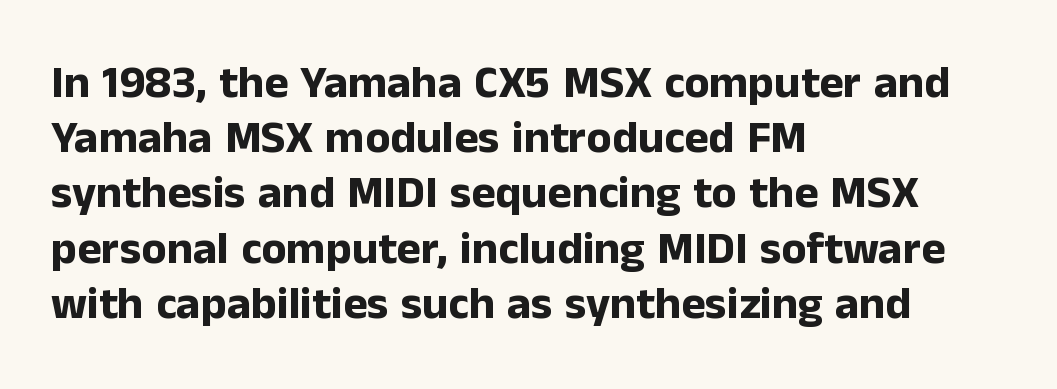
The letters carry no serifs — their stems end cleanly without finishing strokes. Do the characters align in a grid? No, the font is proportional. Glyph-to-glyph distance matches everyday printed text. The area under the type is left untouched. You can tell it's not italic because the verticals are truly vertical.
